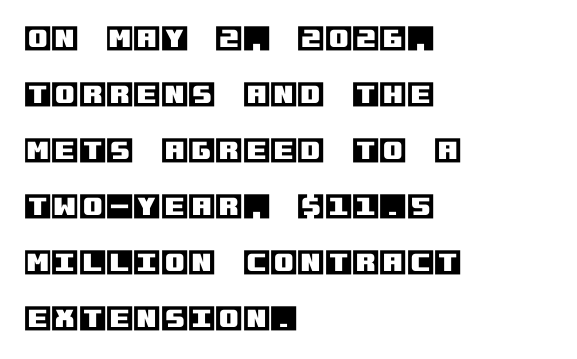
Q: Is the text italic (slanted)? A: No, it is upright.
Q: Is the text underlined? A: No.
Q: How is the paragraph aligned? A: Left-aligned.
Q: Is the spacing between letters normal or unusually wide? A: Normal.
Q: Is the spacing between lines tight, normal or loose? A: Loose.
Q: Width (condensed, normal, or wide)? A: Normal.
Q: x-height? A: Large.
